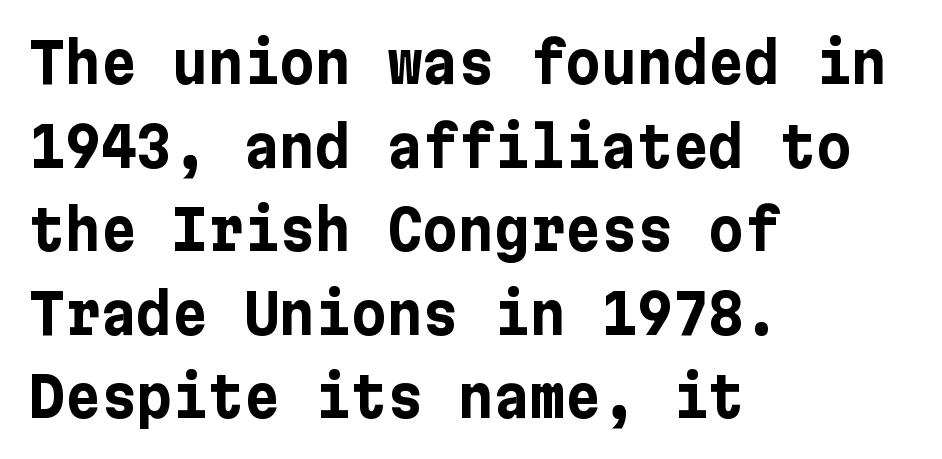
Decoration check: the copy has no underline. How would I describe the line gaps? Plain and ordinary. Chunky letters — that's bold for sure. Observe the ordinary spacing: letters are neighbours, not strangers.
